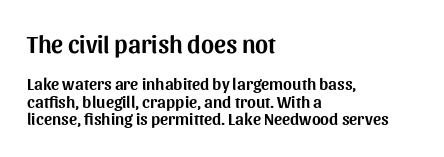
Q: Is the text italic (slanted)? A: No, it is upright.
Q: Is the text underlined? A: No.
Q: How is the paragraph aligned? A: Left-aligned.
Q: Is the spacing between letters normal or unusually wide? A: Normal.
Q: Is the spacing between lines tight, normal or loose? A: Tight.
Q: Which block of text is set in a larger size, the first (top) or the second (bottom)? A: The first (top) one.
